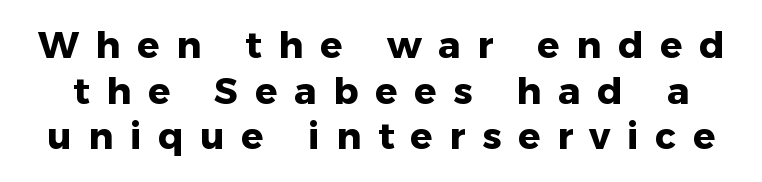
The image shows 37 px heavy sans-serif type, upright; set line spacing 1.23x, unusually wide letter spacing (+0.45 em), not underlined; low stroke contrast and a medium x-height.
